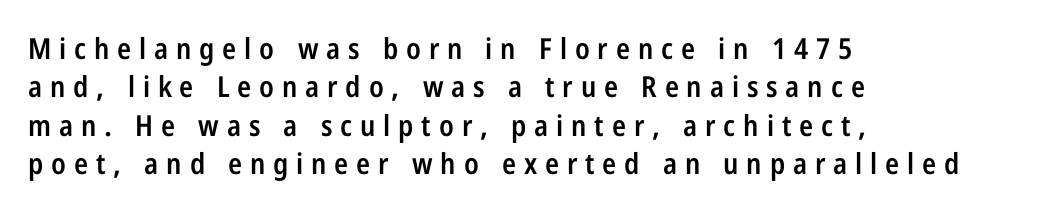
Q: Is the text bold? A: Semi-bold.
Q: Is the text italic (slanted)? A: No, it is upright.
Q: Is the typeface a serif or a sans-serif typeface? A: Sans-serif.
Q: Is the text underlined? A: No.
Q: How is the paragraph aligned? A: Left-aligned.
Q: Is the spacing between letters normal or unusually wide? A: Unusually wide.
Q: Is the spacing between lines tight, normal or loose? A: Normal.
Q: Width (condensed, normal, or wide)? A: Condensed.
Q: Stroke contrast? A: Low.
Q: x-height? A: Medium.
Q: Monospaced? A: No.
